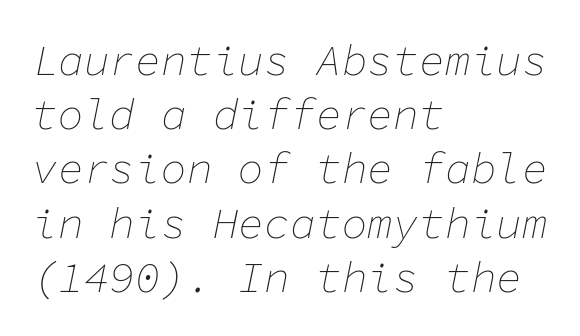
{"italic": "yes", "lean": "right", "slant_degrees": 11, "bold": "no", "weight": "thin", "width": "normal", "stroke_contrast": "low", "x_height": "medium", "monospaced": "yes", "underline": "no", "align": "left", "line_spacing": "normal", "line_spacing_ratio": 1.26, "letter_spacing": "normal", "letter_spacing_em": 0.0, "glyph_px": 43}
